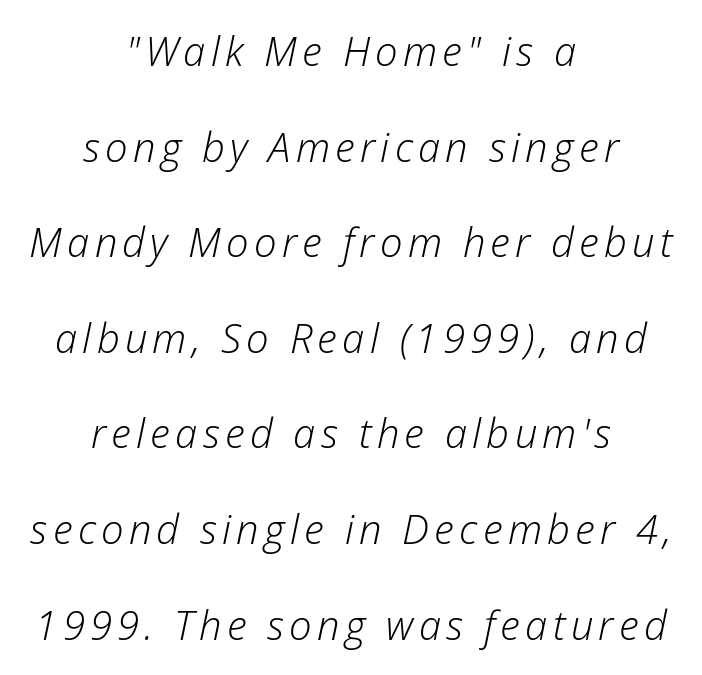
Weight: regular or lighter. Words float on clear page, feet unadorned. Would a proofreader flag this as italicized? Yes. A great deal of white space separates one row of letters from the next.
